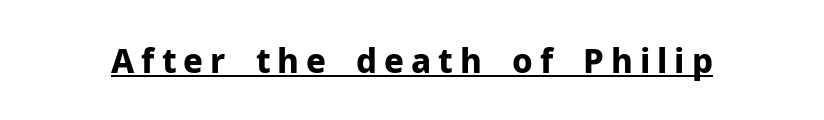
Q: Is the text bold? A: Yes.
Q: Is the text italic (slanted)? A: No, it is upright.
Q: Is the typeface a serif or a sans-serif typeface? A: Sans-serif.
Q: Is the text underlined? A: Yes.
Q: Is the spacing between letters normal or unusually wide? A: Unusually wide.
Q: Width (condensed, normal, or wide)? A: Normal.
Q: Stroke contrast? A: Low.
Q: x-height? A: Medium.
Q: Monospaced? A: No.
